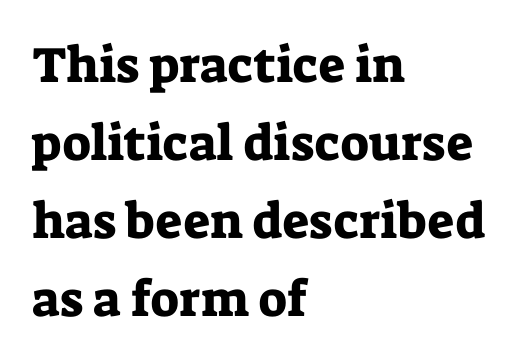
{"serif": "yes", "italic": "no", "width": "normal", "stroke_contrast": "low", "x_height": "medium", "monospaced": "no", "underline": "no", "align": "left", "line_spacing": "normal", "line_spacing_ratio": 1.56, "letter_spacing": "normal", "letter_spacing_em": 0.0, "glyph_px": 50}
